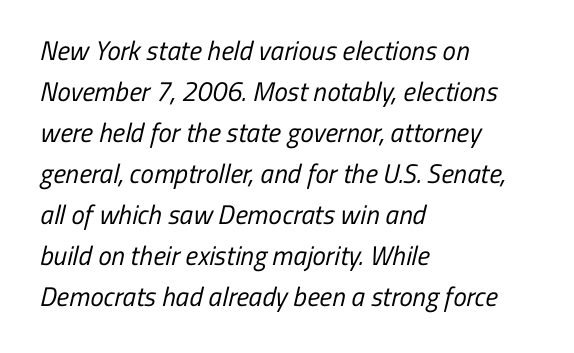
Q: Is the text bold? A: No.
Q: Is the text underlined? A: No.
Q: How is the paragraph aligned? A: Left-aligned.
Q: Is the spacing between letters normal or unusually wide? A: Normal.
Q: Is the spacing between lines tight, normal or loose? A: Normal.
